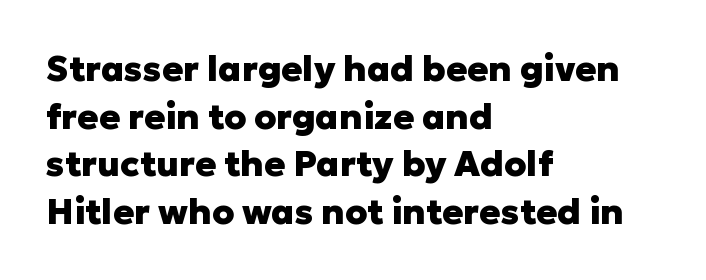
The image shows 35 px heavy sans-serif type, upright; set left-aligned, normal line spacing (1.36x), normal letter spacing, not underlined; low stroke contrast and a medium x-height.
